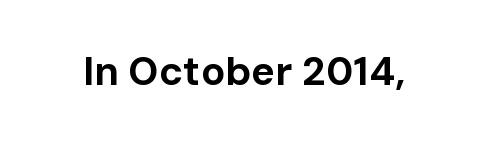
The type is set solid horizontally, with unmodified tracking. Descenders are the only things crossing below the line. Every letter is thick-stroked: bold, no question. Each letter keeps its own natural width here, so spacing adapts to shape.
